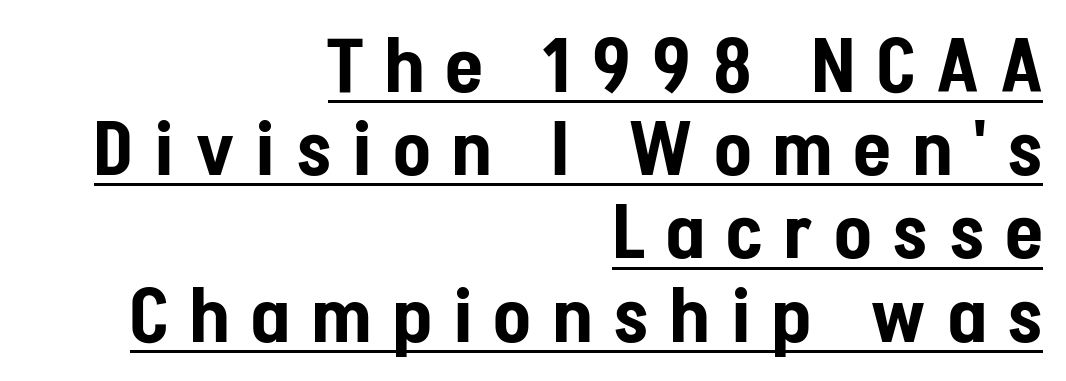
A typesetter would call this proportional, since set widths differ per character. This is roman type, the default non-slanted kind. Someone cranked the tracking dial way up on this one. Like a heading marked for emphasis, these lines bear an underscore. Serifs: no, the terminals of the letterforms are clean.
